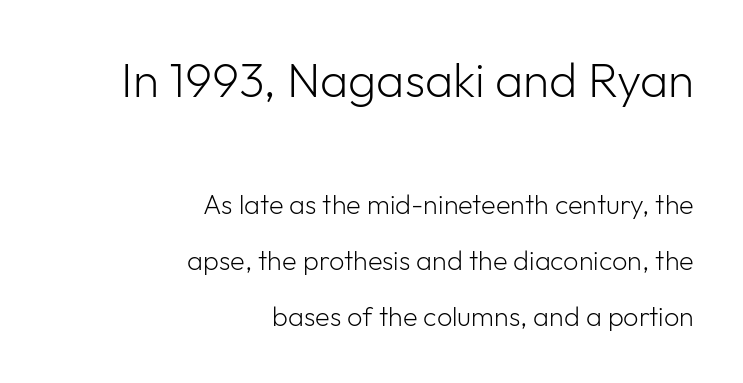
Q: Is the text bold? A: No.
Q: Is the text italic (slanted)? A: No, it is upright.
Q: Is the typeface a serif or a sans-serif typeface? A: Sans-serif.
Q: Is the text underlined? A: No.
Q: How is the paragraph aligned? A: Right-aligned.
Q: Is the spacing between letters normal or unusually wide? A: Normal.
Q: Is the spacing between lines tight, normal or loose? A: Loose.
Q: Which block of text is set in a larger size, the first (top) or the second (bottom)? A: The first (top) one.
Q: Width (condensed, normal, or wide)? A: Normal.
Q: Stroke contrast? A: Low.
Q: x-height? A: Medium.
Q: Monospaced? A: No.
